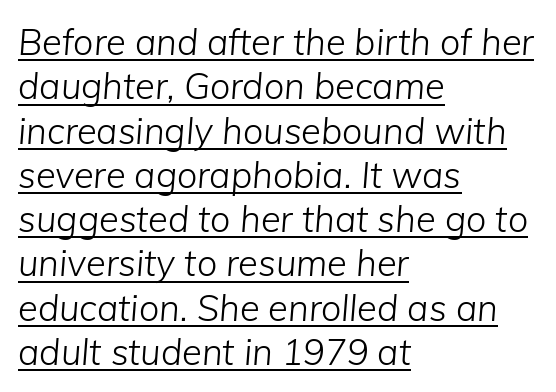
{"italic": "yes", "lean": "right", "slant_degrees": 5, "bold": "no", "weight": "light", "width": "normal", "stroke_contrast": "low", "x_height": "medium", "monospaced": "no", "underline": "yes", "align": "left", "line_spacing_ratio": 1.23, "letter_spacing": "normal", "letter_spacing_em": 0.0, "glyph_px": 36}
